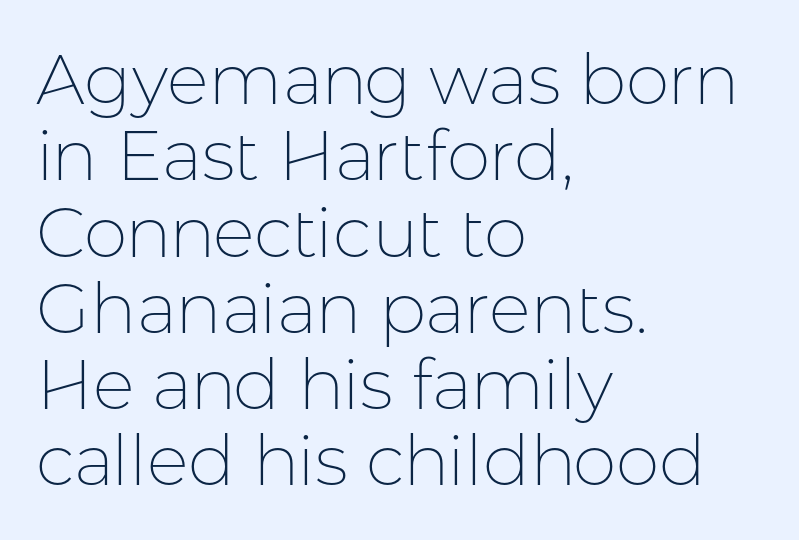
Alignment: flush left. Descenders hang freely into open space. This sample has the flowing, uneven cadence of proportional lettering. The typeface has the unassuming heft of standard copy or less. A typesetter would label this face a sans.
